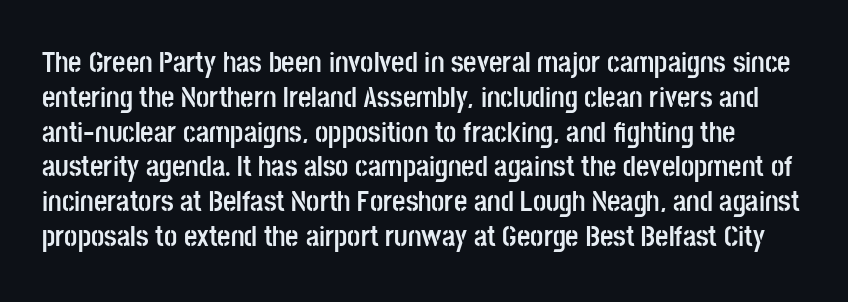
You could not count columns in this text — the font is proportionally spaced. Does the weight exceed regular? Yes, all the way to bold. Rendered with straight, roman letterforms. Between one letter and the next there's only the usual sliver of space.
